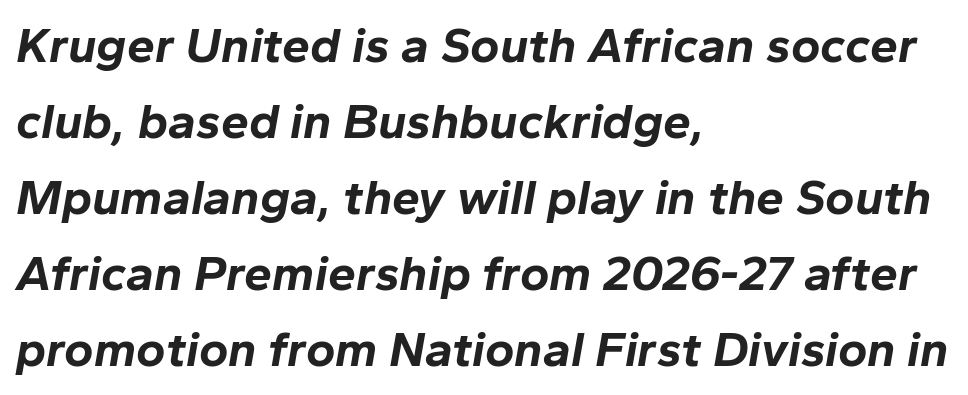
Q: Is the text bold? A: Yes.
Q: Is the text italic (slanted)? A: Yes, it leans right by about 10 degrees.
Q: Is the text underlined? A: No.
Q: How is the paragraph aligned? A: Left-aligned.
Q: Is the spacing between letters normal or unusually wide? A: Normal.
Q: Is the spacing between lines tight, normal or loose? A: Normal.
Q: Width (condensed, normal, or wide)? A: Normal.
Q: Stroke contrast? A: Low.
Q: x-height? A: Medium.
Q: Monospaced? A: No.
